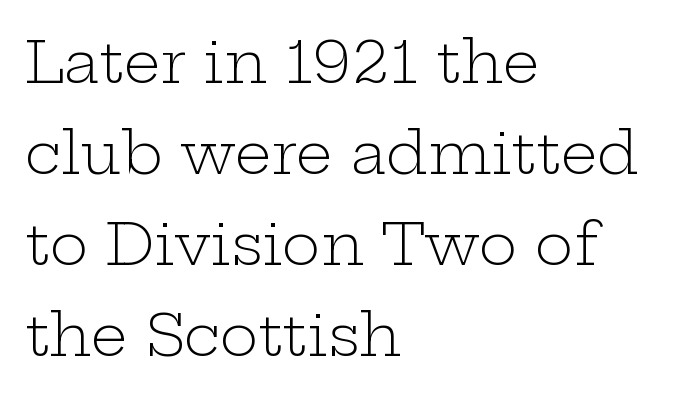
{"serif": "yes", "italic": "no", "bold": "no", "weight": "light", "width": "wide", "stroke_contrast": "low", "x_height": "medium", "monospaced": "no", "underline": "no", "align": "left", "line_spacing": "normal", "line_spacing_ratio": 1.57, "letter_spacing": "normal", "letter_spacing_em": 0.0, "glyph_px": 58}
